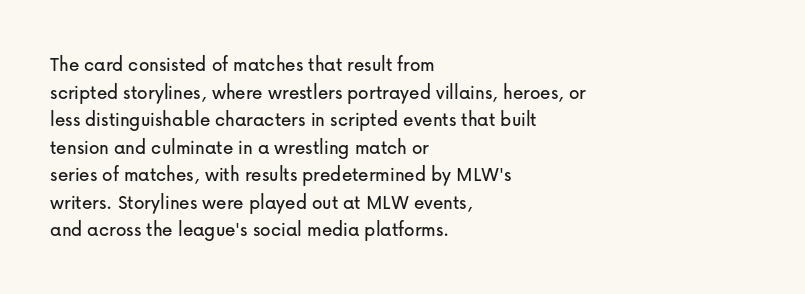
{"italic": "no", "underline": "no", "align": "left", "line_spacing": "normal", "line_spacing_ratio": 1.31, "letter_spacing": "normal", "letter_spacing_em": 0.0, "glyph_px": 21}
